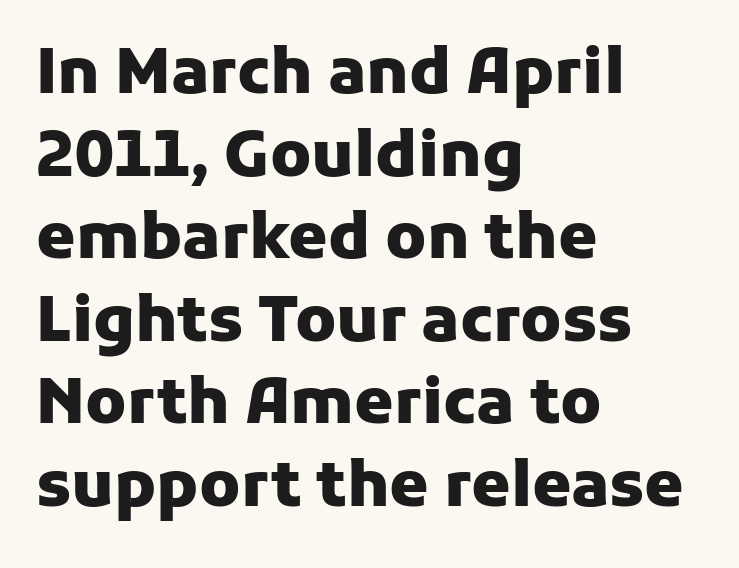
The image shows 63 px heavy sans-serif type, upright; set left-aligned, normal line spacing (1.31x), normal letter spacing, not underlined; low stroke contrast and a medium x-height.
